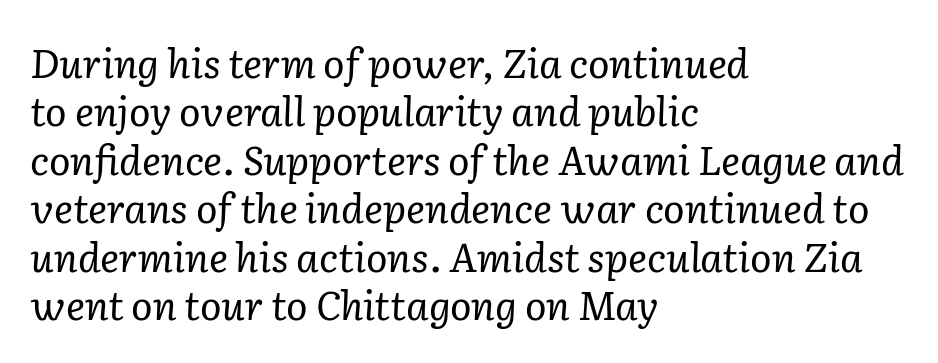
Q: Is the text bold? A: No.
Q: Is the text italic (slanted)? A: Yes, it leans right by about 2 degrees.
Q: Is the typeface a serif or a sans-serif typeface? A: Serif.
Q: Is the text underlined? A: No.
Q: How is the paragraph aligned? A: Left-aligned.
Q: Is the spacing between letters normal or unusually wide? A: Normal.
Q: Width (condensed, normal, or wide)? A: Normal.
Q: Stroke contrast? A: Low.
Q: x-height? A: Medium.
Q: Monospaced? A: No.
